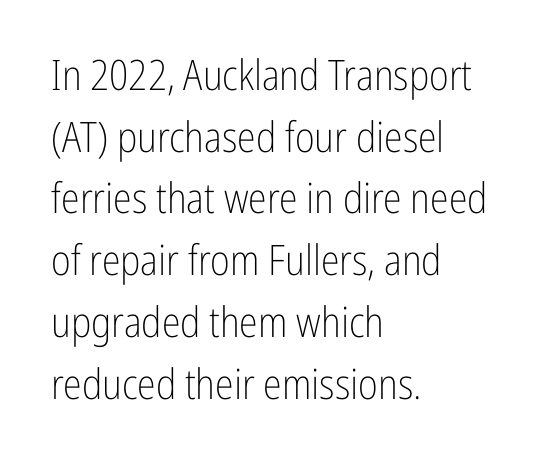
The image shows 42 px light, condensed sans-serif type, upright; set left-aligned, normal line spacing (1.47x), normal letter spacing, not underlined; low stroke contrast and a medium x-height.
